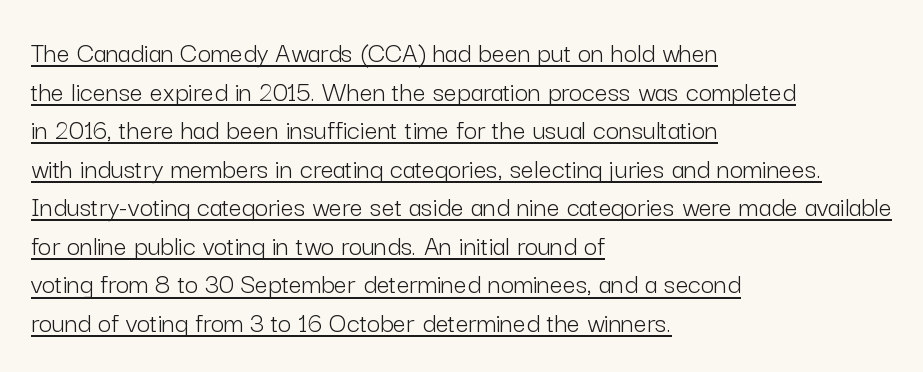
Leading matches the norm, producing a regular column. Casual observation: everything's shoved over to the left. The horizontal fit of the characters is conventional and even. No letter is thick-stroked: the sample isn't bold. This sample uses a sans-serif face. Note the varied advance widths — an 'i' is clearly narrower than an 'm'.
